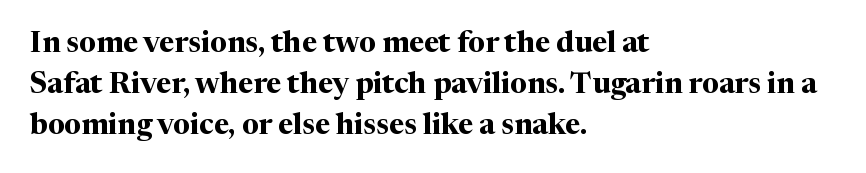
The text block is weighted toward the left margin, trailing off unevenly rightward. This is serif lettering, the kind often seen in printed books. Standard letterfit; no display-style spreading of the glyphs. As a designer I'd log this as weight 700, bold.
